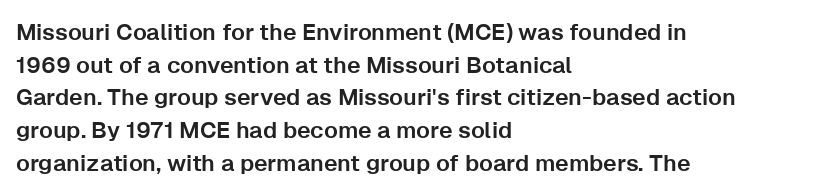
Q: Is the text italic (slanted)? A: No, it is upright.
Q: Is the text underlined? A: No.
Q: How is the paragraph aligned? A: Left-aligned.
Q: Is the spacing between letters normal or unusually wide? A: Normal.
Q: Is the spacing between lines tight, normal or loose? A: Normal.
